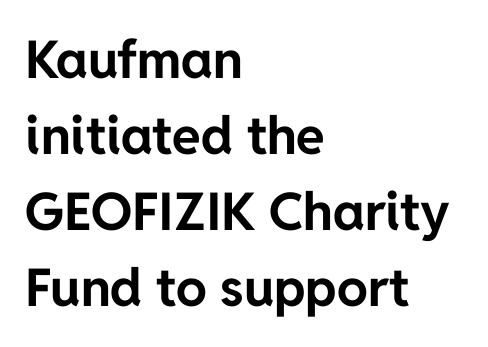
{"serif": "no", "italic": "no", "bold": "yes", "weight": "bold", "width": "normal", "stroke_contrast": "low", "x_height": "medium", "monospaced": "no", "underline": "no", "align": "left", "line_spacing": "normal", "line_spacing_ratio": 1.46, "letter_spacing": "normal", "letter_spacing_em": 0.0, "glyph_px": 52}
